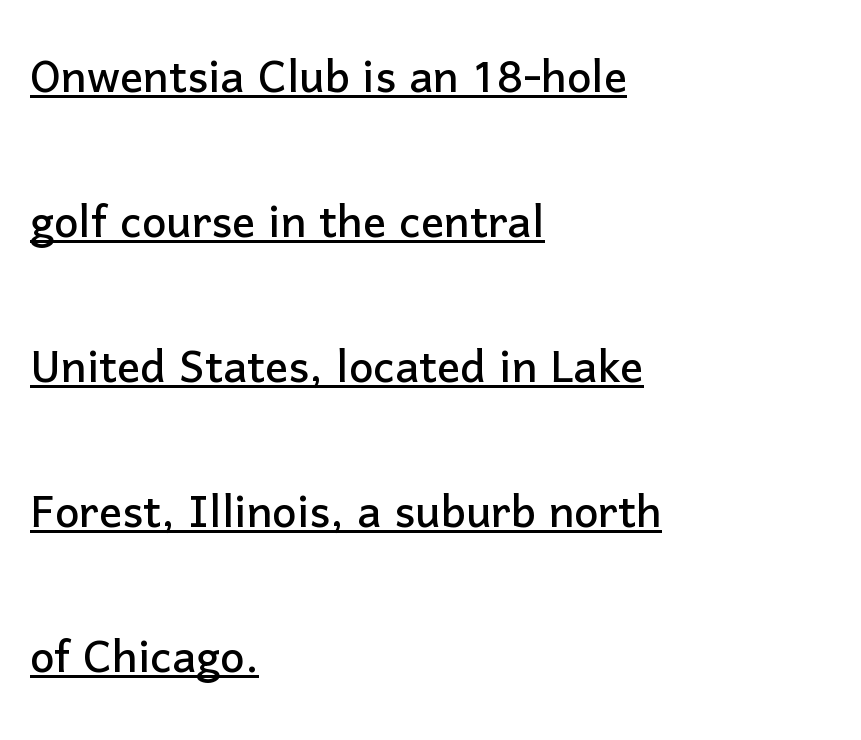
{"serif": "no", "italic": "no", "width": "normal", "stroke_contrast": "low", "x_height": "medium", "monospaced": "no", "underline": "yes", "align": "left", "line_spacing": "loose", "line_spacing_ratio": 2.5, "letter_spacing": "normal", "letter_spacing_em": 0.0, "glyph_px": 58}
